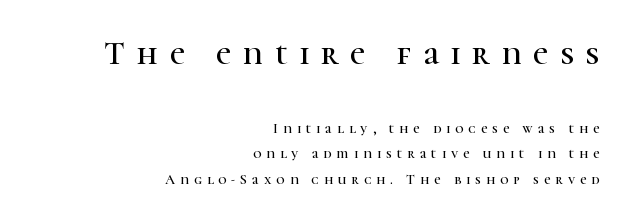
{"serif": "yes", "italic": "no", "width": "normal", "stroke_contrast": "high", "x_height": "medium", "monospaced": "no", "underline": "no", "align": "right", "line_spacing_ratio": 1.83, "letter_spacing": "wide", "letter_spacing_em": 0.36, "larger_block": "first", "size_ratio": 2.36, "glyph_px": 33}
